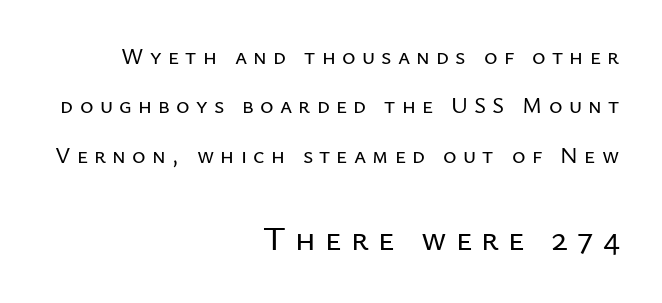
{"serif": "no", "italic": "no", "width": "normal", "stroke_contrast": "low", "x_height": "medium", "monospaced": "no", "underline": "no", "align": "right", "line_spacing": "loose", "line_spacing_ratio": 2.15, "letter_spacing": "wide", "letter_spacing_em": 0.27, "larger_block": "second", "size_ratio": 1.48, "glyph_px": 34}
